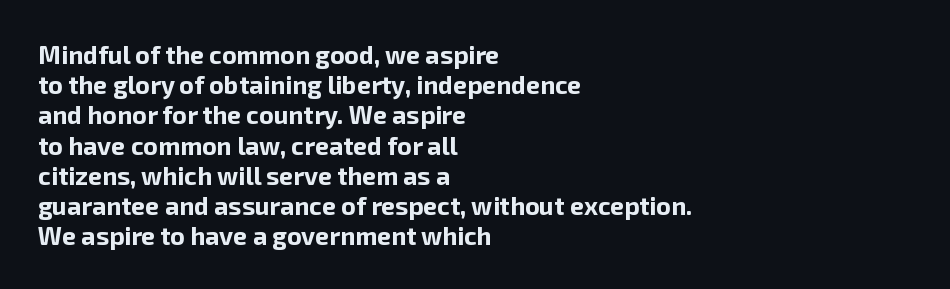
Q: Is the text bold? A: Yes.
Q: Is the text italic (slanted)? A: No, it is upright.
Q: Is the text underlined? A: No.
Q: How is the paragraph aligned? A: Left-aligned.
Q: Is the spacing between letters normal or unusually wide? A: Normal.
